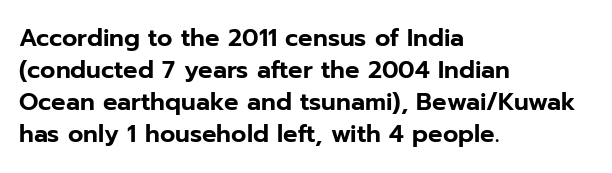
{"italic": "no", "underline": "no", "align": "left", "line_spacing": "normal", "line_spacing_ratio": 1.34, "letter_spacing": "normal", "letter_spacing_em": 0.0, "glyph_px": 24}
